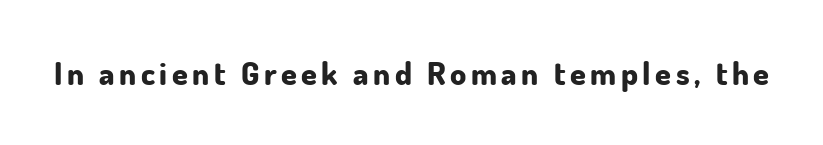
Q: Is the text bold? A: Yes.
Q: Is the text italic (slanted)? A: No, it is upright.
Q: Is the typeface a serif or a sans-serif typeface? A: Sans-serif.
Q: Is the text underlined? A: No.
Q: Width (condensed, normal, or wide)? A: Normal.
Q: Stroke contrast? A: Low.
Q: x-height? A: Small.
Q: Monospaced? A: No.
